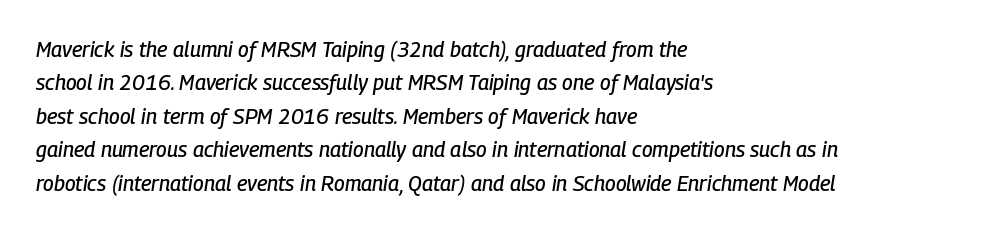
A classic flush-left, rag-right setting is used for this passage. Just letters on the line, the space beneath them empty. Nothing unusual about the tracking: characters are spaced as the font intends. Would a proofreader flag this as italicized? Yes.
